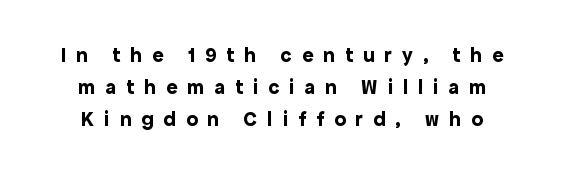
{"italic": "no", "bold": "yes", "underline": "no", "line_spacing": "normal", "line_spacing_ratio": 1.53, "letter_spacing": "wide", "letter_spacing_em": 0.48, "glyph_px": 21}
